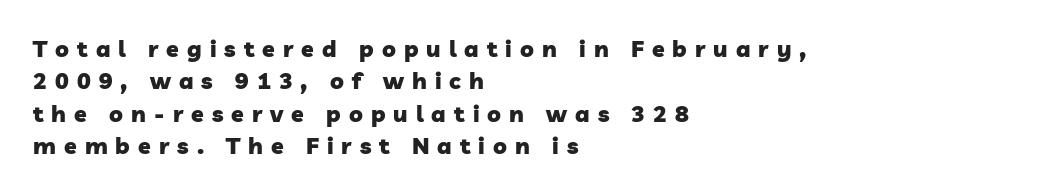
These lines carry a lot of weight — the face is fully bold. Words float on clear page, feet unadorned. How are the letters spaced? Widely, with obvious added tracking. Compared with a centered layout, this one pins lines to the left instead. Whoever set this chose a conventional vertical rhythm.
